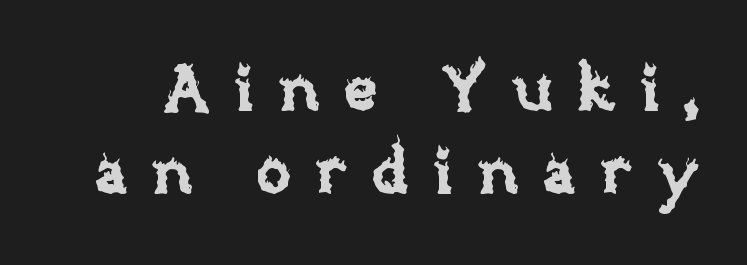
The image shows 63 px text type, upright; set normal line spacing (1.31x), unusually wide letter spacing (+0.38 em), not underlined; low stroke contrast and a large x-height.
